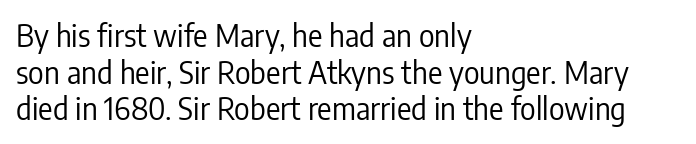
{"serif": "no", "italic": "no", "bold": "no", "weight": "regular", "width": "condensed", "stroke_contrast": "low", "x_height": "medium", "monospaced": "no", "underline": "no", "align": "left", "line_spacing_ratio": 1.22, "letter_spacing": "normal", "letter_spacing_em": 0.0, "glyph_px": 30}
